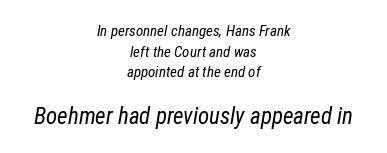
The image shows 23 px text type, italic (leaning right); set centered, normal line spacing (1.38x), normal letter spacing, not underlined; the second (bottom) block is 1.53x larger.
